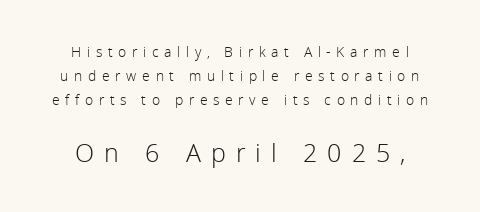
{"italic": "no", "bold": "no", "underline": "no", "line_spacing_ratio": 1.73, "letter_spacing": "wide", "letter_spacing_em": 0.4, "larger_block": "second", "size_ratio": 1.79, "glyph_px": 25}
